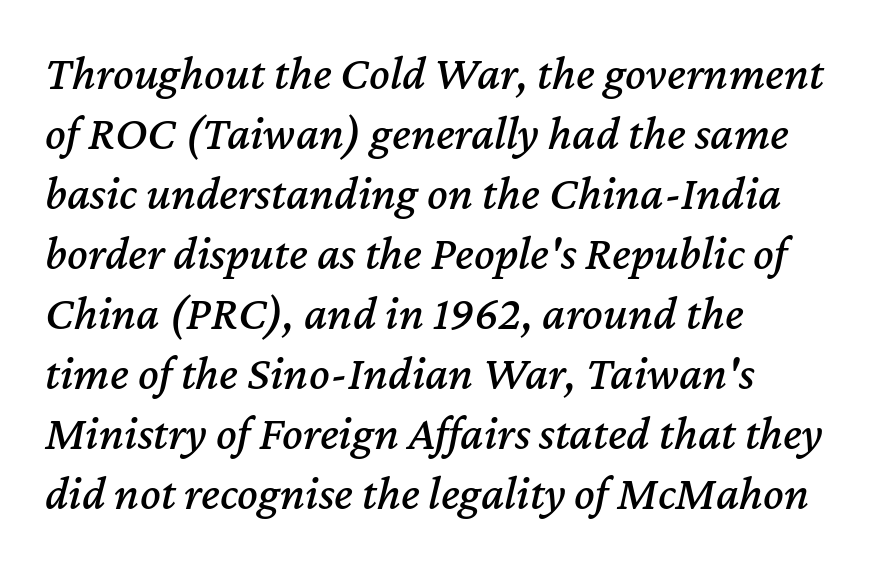
Q: Is the text italic (slanted)? A: Yes, it leans right by about 12 degrees.
Q: Is the text underlined? A: No.
Q: How is the paragraph aligned? A: Left-aligned.
Q: Is the spacing between letters normal or unusually wide? A: Normal.
Q: Is the spacing between lines tight, normal or loose? A: Normal.
Q: Width (condensed, normal, or wide)? A: Normal.
Q: Stroke contrast? A: Medium.
Q: x-height? A: Medium.
Q: Monospaced? A: No.
